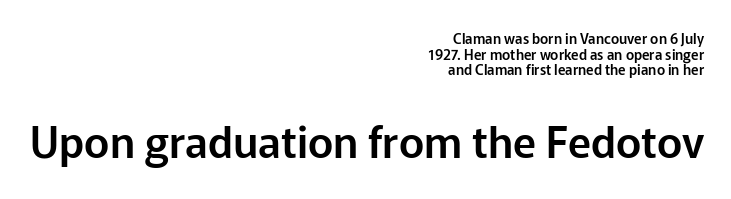
Q: Is the text italic (slanted)? A: No, it is upright.
Q: Is the typeface a serif or a sans-serif typeface? A: Sans-serif.
Q: Is the text underlined? A: No.
Q: How is the paragraph aligned? A: Right-aligned.
Q: Is the spacing between letters normal or unusually wide? A: Normal.
Q: Is the spacing between lines tight, normal or loose? A: Tight.
Q: Which block of text is set in a larger size, the first (top) or the second (bottom)? A: The second (bottom) one.
Q: Width (condensed, normal, or wide)? A: Normal.
Q: Stroke contrast? A: Low.
Q: x-height? A: Medium.
Q: Monospaced? A: No.
